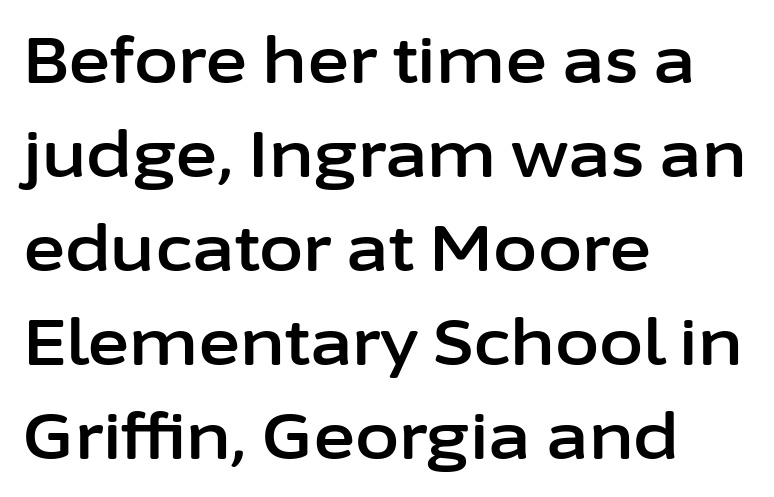
These lines stack with their left ends in a neat column. The typography opts for an upright posture over an oblique one. The typeface chosen for these lines omits serifs. The block of text has a typical density, with ordinary space between rows. Decoration check: the copy has no underline.
